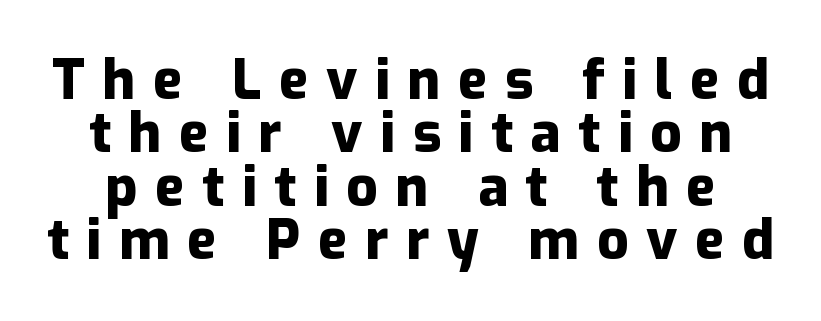
{"serif": "no", "italic": "no", "bold": "yes", "weight": "heavy", "width": "normal", "stroke_contrast": "low", "x_height": "medium", "monospaced": "no", "underline": "no", "line_spacing": "tight", "line_spacing_ratio": 0.97, "letter_spacing": "wide", "letter_spacing_em": 0.32, "glyph_px": 55}
